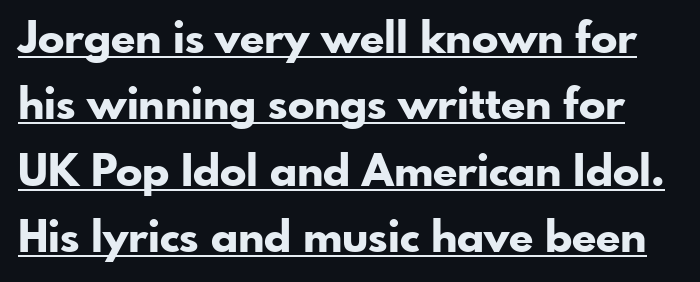
A normal amount of white space separates one row of letters from the next. Think of a printed novel: that variable character pitch is what you see here. Typesetter's note: full bold, strokes at maximum text heaviness. The axis of the letterforms is exactly vertical. You can tell from the bare stems that sans-serif type was used. The passage shown has conventional tracking throughout.
